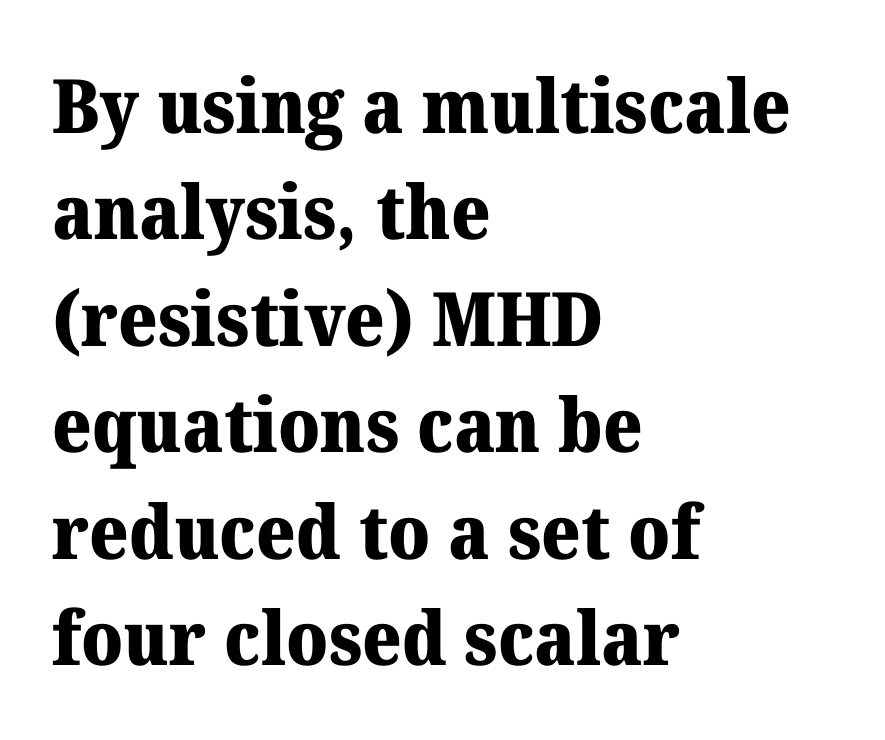
Q: Is the text bold? A: Yes.
Q: Is the text italic (slanted)? A: No, it is upright.
Q: Is the typeface a serif or a sans-serif typeface? A: Serif.
Q: Is the text underlined? A: No.
Q: How is the paragraph aligned? A: Left-aligned.
Q: Is the spacing between letters normal or unusually wide? A: Normal.
Q: Is the spacing between lines tight, normal or loose? A: Normal.
Q: Width (condensed, normal, or wide)? A: Normal.
Q: Stroke contrast? A: Medium.
Q: x-height? A: Medium.
Q: Monospaced? A: No.
